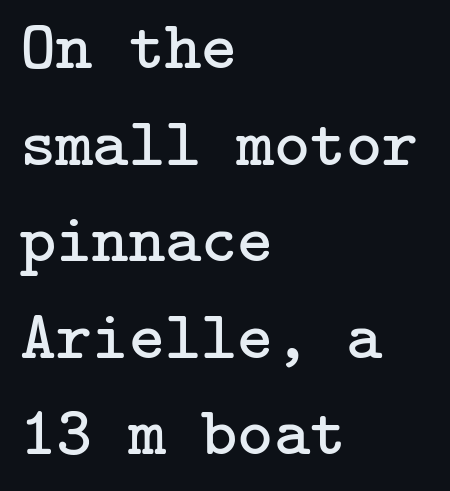
The image shows 69 px regular-weight serif type, upright; set left-aligned, normal line spacing (1.4x), normal letter spacing, not underlined; low stroke contrast and a medium x-height.
